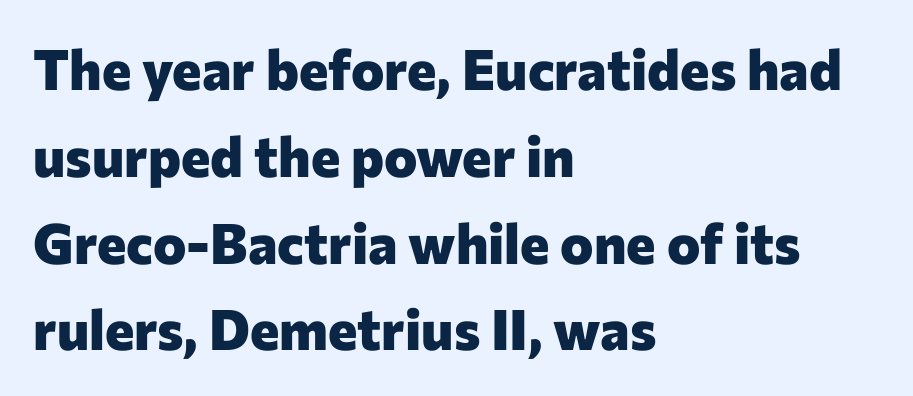
Q: Is the text bold? A: Yes.
Q: Is the text italic (slanted)? A: No, it is upright.
Q: Is the typeface a serif or a sans-serif typeface? A: Sans-serif.
Q: Is the text underlined? A: No.
Q: How is the paragraph aligned? A: Left-aligned.
Q: Is the spacing between letters normal or unusually wide? A: Normal.
Q: Is the spacing between lines tight, normal or loose? A: Normal.
Q: Width (condensed, normal, or wide)? A: Normal.
Q: Stroke contrast? A: Low.
Q: x-height? A: Medium.
Q: Monospaced? A: No.
